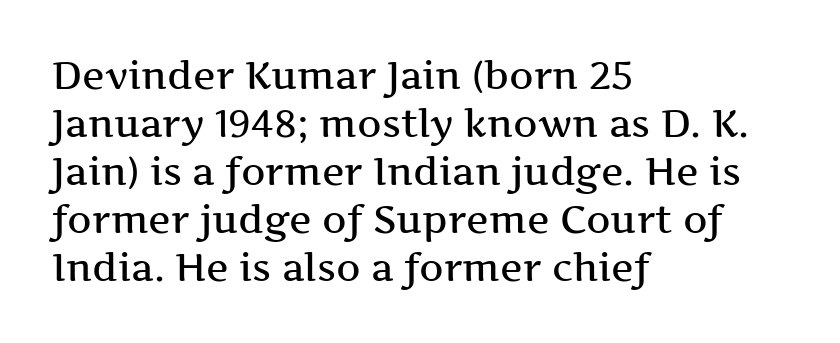
Q: Is the text italic (slanted)? A: No, it is upright.
Q: Is the typeface a serif or a sans-serif typeface? A: Serif.
Q: Is the text underlined? A: No.
Q: How is the paragraph aligned? A: Left-aligned.
Q: Is the spacing between letters normal or unusually wide? A: Normal.
Q: Is the spacing between lines tight, normal or loose? A: Normal.
Q: Width (condensed, normal, or wide)? A: Wide.
Q: Stroke contrast? A: Medium.
Q: x-height? A: Medium.
Q: Monospaced? A: No.
